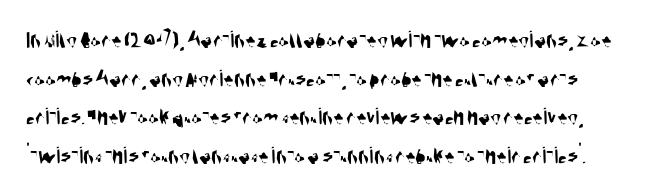
The passage shown has conventional tracking throughout. Rows of type keep a routine distance in the vertical direction. The space beneath each line is pristine and unruled.
